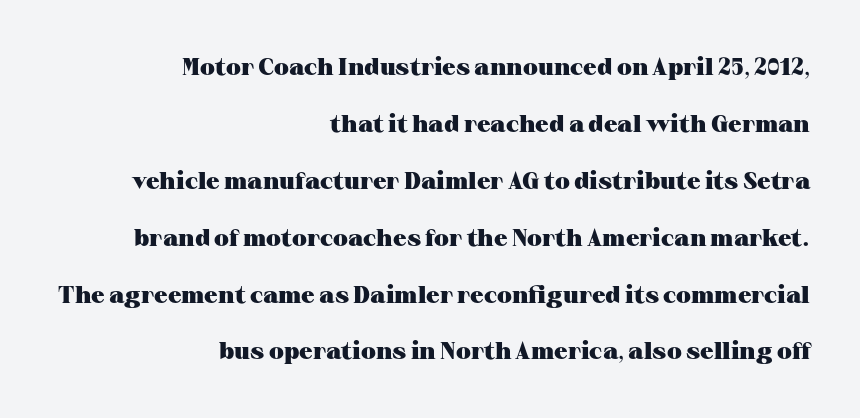
The image shows 24 px bold type, upright; set right-aligned, loose line spacing (2.37x), normal letter spacing, not underlined.
